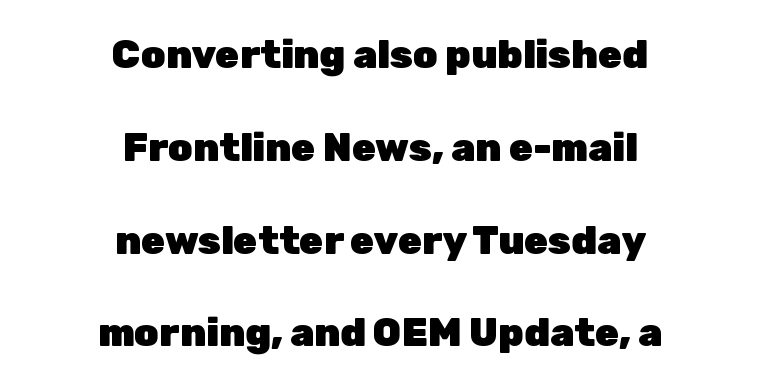
The image shows 39 px heavy sans-serif type, upright; set centered, loose line spacing (2.38x), normal letter spacing, not underlined; low stroke contrast and a medium x-height.
